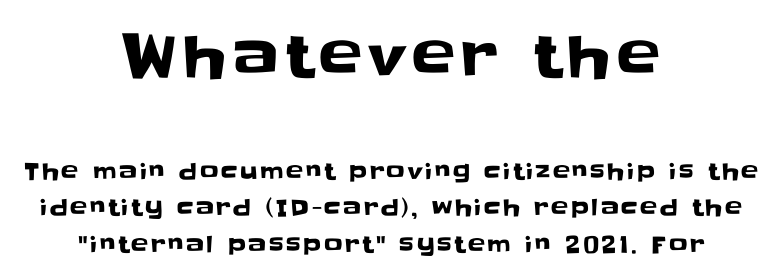
{"serif": "no", "italic": "no", "width": "normal", "stroke_contrast": "low", "x_height": "large", "monospaced": "no", "underline": "no", "align": "center", "line_spacing": "normal", "line_spacing_ratio": 1.59, "larger_block": "first", "size_ratio": 2.52, "glyph_px": 58}
